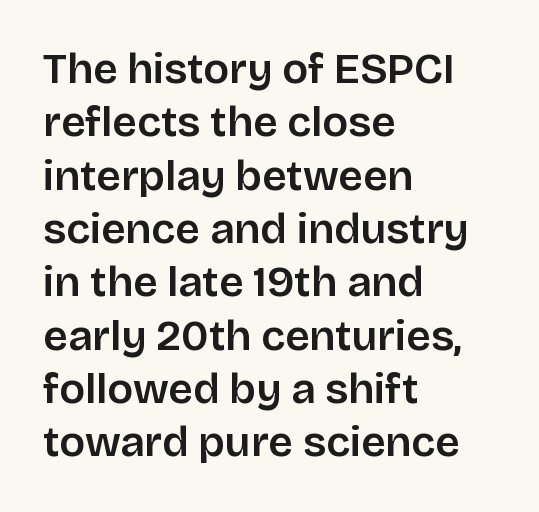
The image shows 43 px semibold sans-serif type, upright; set left-aligned, line spacing 1.24x, normal letter spacing, not underlined; low stroke contrast and a large x-height.
